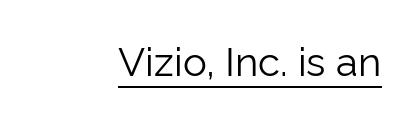
Q: Is the text bold? A: No.
Q: Is the text italic (slanted)? A: No, it is upright.
Q: Is the typeface a serif or a sans-serif typeface? A: Sans-serif.
Q: Is the text underlined? A: Yes.
Q: How is the paragraph aligned? A: Right-aligned.
Q: Is the spacing between letters normal or unusually wide? A: Normal.
Q: Width (condensed, normal, or wide)? A: Normal.
Q: Stroke contrast? A: Low.
Q: x-height? A: Medium.
Q: Monospaced? A: No.
